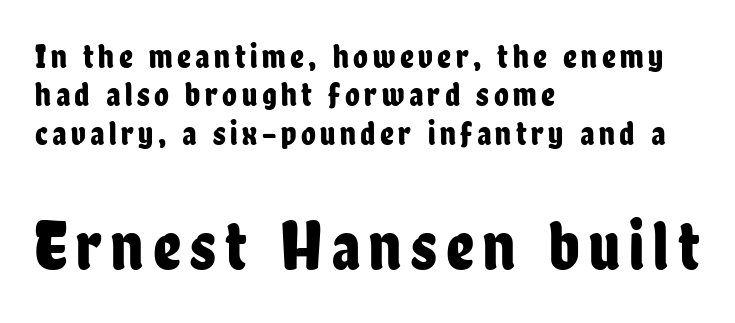
The image shows 69 px condensed sans-serif type, upright; set left-aligned, tight line spacing (1.13x), not underlined; the second (bottom) block is 2.03x larger; low stroke contrast and a medium x-height.
